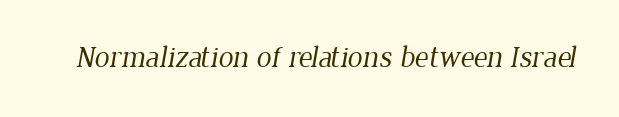
{"serif": "yes", "bold": "no", "weight": "regular", "width": "normal", "stroke_contrast": "low", "x_height": "medium", "monospaced": "no", "underline": "no", "letter_spacing": "normal", "letter_spacing_em": 0.0, "glyph_px": 30}
